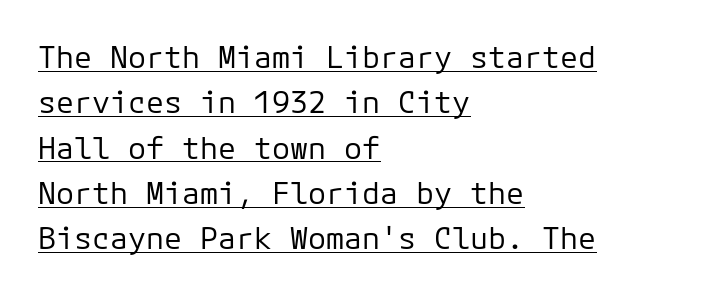
Q: Is the text bold? A: No.
Q: Is the text italic (slanted)? A: No, it is upright.
Q: Is the typeface a serif or a sans-serif typeface? A: Sans-serif.
Q: Is the text underlined? A: Yes.
Q: How is the paragraph aligned? A: Left-aligned.
Q: Is the spacing between letters normal or unusually wide? A: Normal.
Q: Is the spacing between lines tight, normal or loose? A: Normal.
Q: Width (condensed, normal, or wide)? A: Normal.
Q: Stroke contrast? A: Low.
Q: x-height? A: Medium.
Q: Monospaced? A: Yes.
